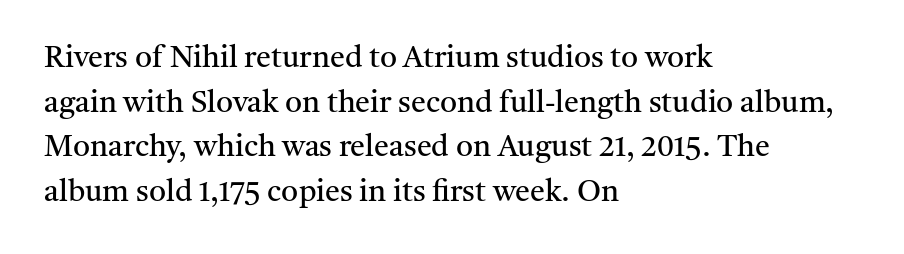
Q: Is the text bold? A: No.
Q: Is the text italic (slanted)? A: No, it is upright.
Q: Is the typeface a serif or a sans-serif typeface? A: Serif.
Q: Is the text underlined? A: No.
Q: How is the paragraph aligned? A: Left-aligned.
Q: Is the spacing between letters normal or unusually wide? A: Normal.
Q: Is the spacing between lines tight, normal or loose? A: Normal.
Q: Width (condensed, normal, or wide)? A: Normal.
Q: Stroke contrast? A: Medium.
Q: x-height? A: Medium.
Q: Monospaced? A: No.
